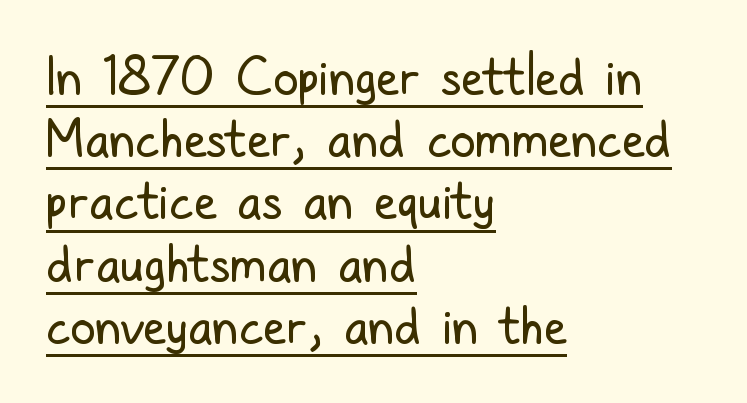
{"serif": "no", "italic": "no", "bold": "no", "weight": "regular", "width": "condensed", "stroke_contrast": "low", "x_height": "medium", "monospaced": "no", "underline": "yes", "align": "left", "line_spacing_ratio": 1.22, "letter_spacing": "normal", "letter_spacing_em": 0.0, "glyph_px": 51}
